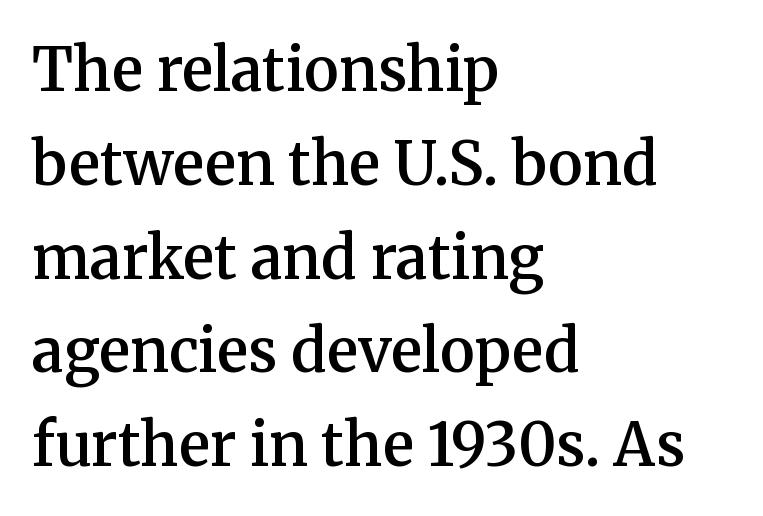
{"serif": "yes", "italic": "no", "bold": "semi", "weight": "semibold", "width": "normal", "stroke_contrast": "medium", "x_height": "medium", "monospaced": "no", "underline": "no", "align": "left", "line_spacing": "normal", "line_spacing_ratio": 1.59, "letter_spacing": "normal", "letter_spacing_em": 0.0, "glyph_px": 59}
